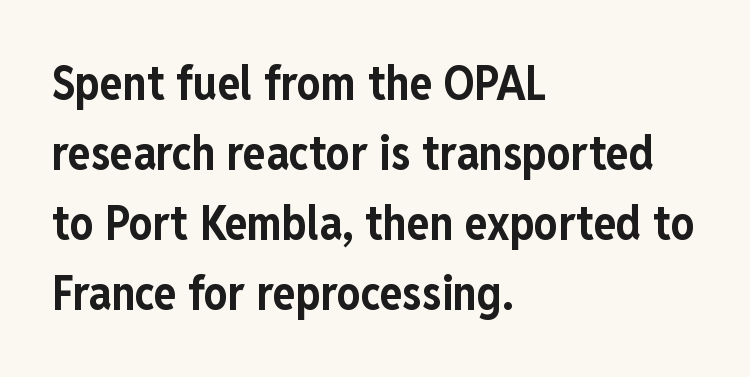
Q: Is the text bold? A: Yes.
Q: Is the text italic (slanted)? A: No, it is upright.
Q: Is the typeface a serif or a sans-serif typeface? A: Sans-serif.
Q: Is the text underlined? A: No.
Q: How is the paragraph aligned? A: Left-aligned.
Q: Is the spacing between letters normal or unusually wide? A: Normal.
Q: Is the spacing between lines tight, normal or loose? A: Normal.
Q: Width (condensed, normal, or wide)? A: Condensed.
Q: Stroke contrast? A: Low.
Q: x-height? A: Medium.
Q: Monospaced? A: No.
